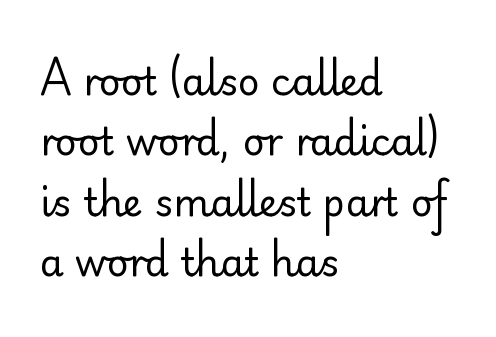
{"serif": "no", "italic": "no", "bold": "no", "weight": "regular", "width": "normal", "stroke_contrast": "low", "x_height": "small", "monospaced": "no", "underline": "no", "align": "left", "line_spacing": "normal", "line_spacing_ratio": 1.59, "letter_spacing": "normal", "letter_spacing_em": 0.0, "glyph_px": 38}
